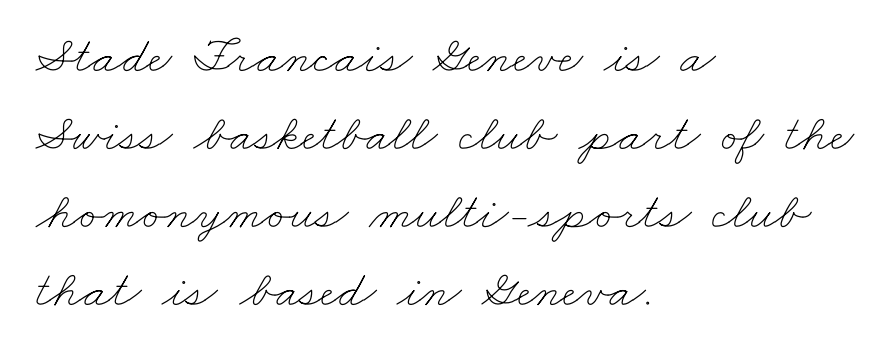
The image shows 52 px thin, wide type; set left-aligned, normal line spacing (1.5x), normal letter spacing, not underlined; low stroke contrast and a small x-height.
